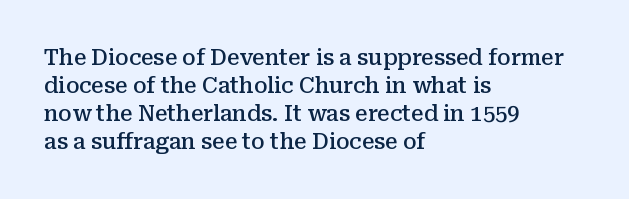
The image shows 22 px text type, upright; set left-aligned, normal line spacing (1.27x), normal letter spacing, not underlined.
